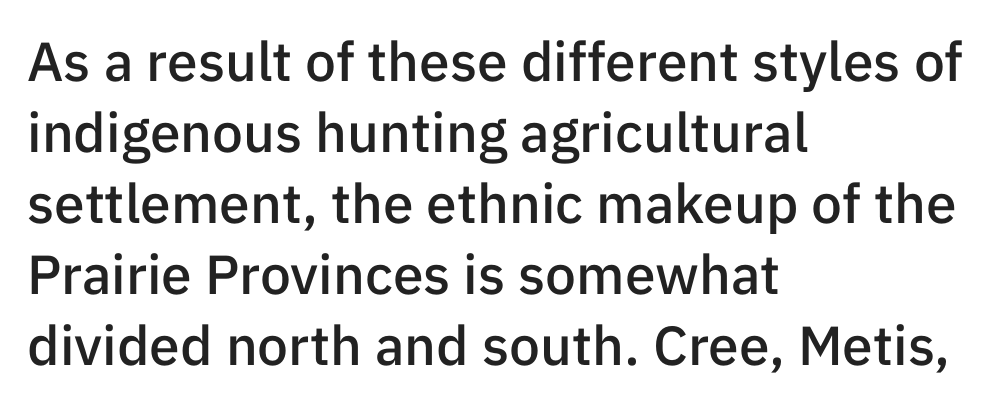
Letter spacing: default. If you measured baseline to baseline, you'd find a middling distance. These lines are set flush left with a ragged right edge. The typesetting leans somewhat heavy: a semibold. Ordinary non-slanted type is in use. The passage shown is not underscored anywhere.
